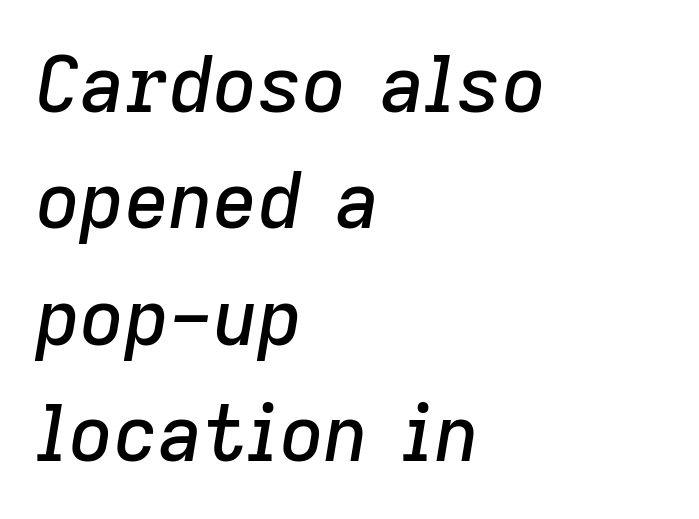
{"italic": "yes", "lean": "right", "slant_degrees": 9, "width": "normal", "stroke_contrast": "low", "x_height": "medium", "monospaced": "no", "underline": "no", "align": "left", "line_spacing": "normal", "line_spacing_ratio": 1.51, "letter_spacing": "normal", "letter_spacing_em": 0.0, "glyph_px": 77}
